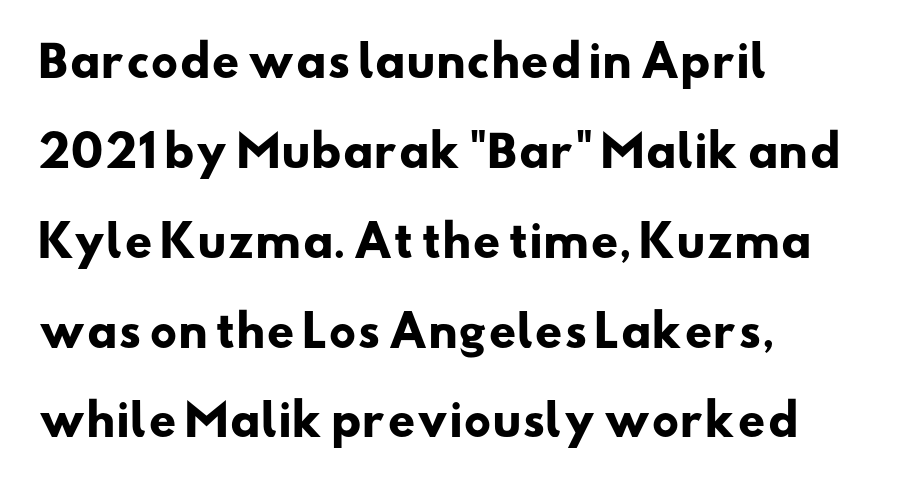
The image shows 43 px heavy, wide sans-serif type; set left-aligned, loose line spacing (2.09x), normal letter spacing, not underlined; low stroke contrast and a small x-height.
